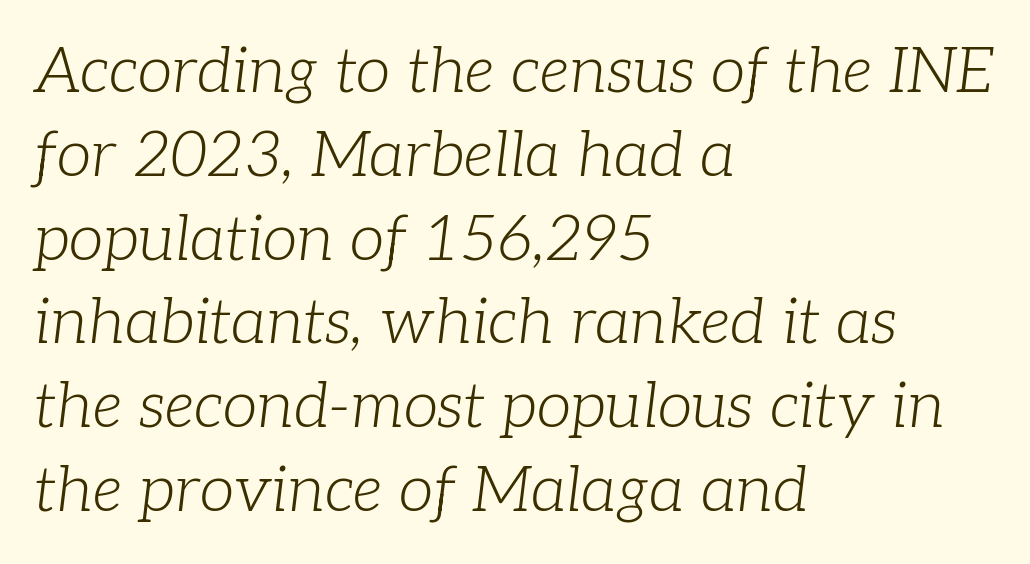
{"serif": "yes", "italic": "yes", "lean": "right", "slant_degrees": 7, "bold": "no", "weight": "light", "width": "normal", "stroke_contrast": "low", "x_height": "medium", "monospaced": "no", "underline": "no", "align": "left", "line_spacing": "normal", "line_spacing_ratio": 1.33, "letter_spacing": "normal", "letter_spacing_em": 0.0, "glyph_px": 63}
